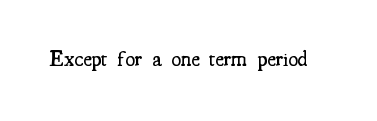
There is no visible air inserted between adjacent glyphs. The characters look somewhat weighty, a semibold short of true bold. Check the space under the baseline: it is left empty. Ascenders rise straight up at ninety degrees.
